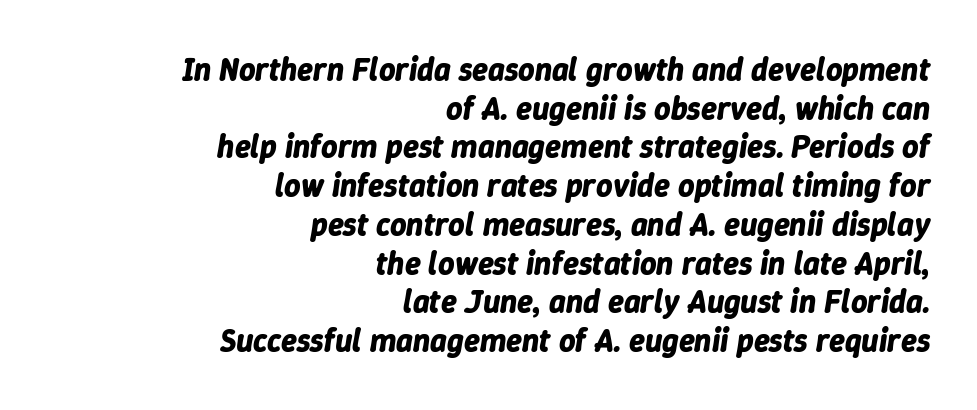
Q: Is the text bold? A: Yes.
Q: Is the text italic (slanted)? A: Yes, it leans right by about 9 degrees.
Q: Is the text underlined? A: No.
Q: How is the paragraph aligned? A: Right-aligned.
Q: Is the spacing between letters normal or unusually wide? A: Normal.
Q: Width (condensed, normal, or wide)? A: Normal.
Q: Stroke contrast? A: Low.
Q: x-height? A: Medium.
Q: Monospaced? A: No.
